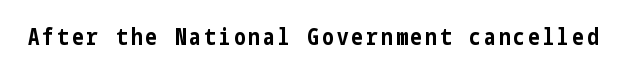
{"italic": "no", "bold": "yes", "underline": "no", "glyph_px": 23}
